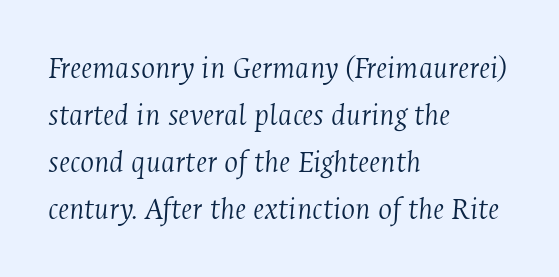
The font's italic variant was chosen for this text. Varying glyph widths throughout — classic text-font behaviour. Quick note: underline off. The lines in this sample share a left origin and differ only in where they stop. This is serif lettering, the kind often seen in printed books.
